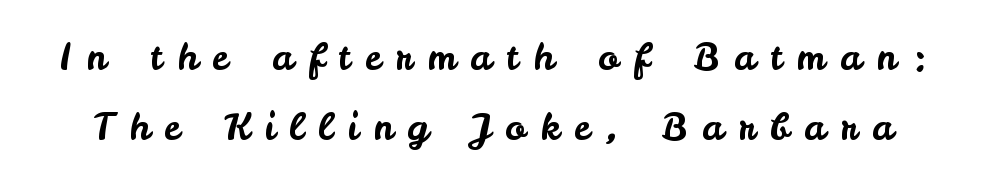
{"serif": "no", "width": "normal", "stroke_contrast": "low", "x_height": "small", "monospaced": "no", "underline": "no", "line_spacing": "loose", "line_spacing_ratio": 1.9, "letter_spacing": "wide", "letter_spacing_em": 0.4, "glyph_px": 37}
